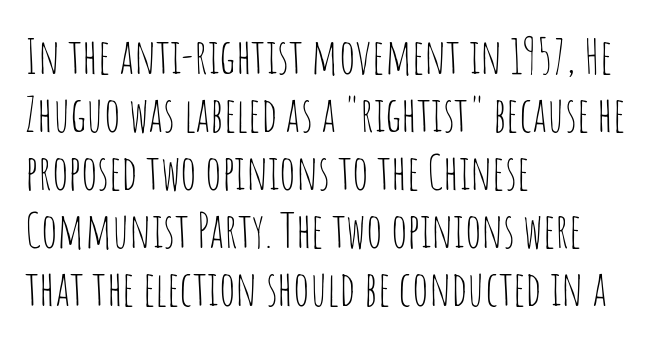
The face looks like a standard text weight, possibly lighter. The passage shown is typed in a proportional face where columns would drift. If you drew a line through each stem, it would be perfectly vertical. What stands out about the letter spacing? Nothing — it is the standard amount. The baseline area is clear. Each letter's strokes conclude bluntly, with no projecting serifs.
